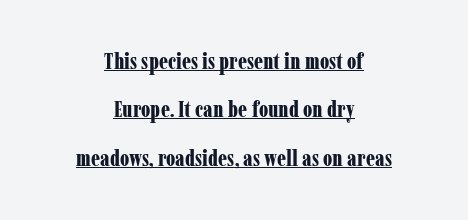
Q: Is the text bold? A: Yes.
Q: Is the text italic (slanted)? A: No, it is upright.
Q: Is the text underlined? A: Yes.
Q: How is the paragraph aligned? A: Centered.
Q: Is the spacing between letters normal or unusually wide? A: Normal.
Q: Is the spacing between lines tight, normal or loose? A: Loose.
